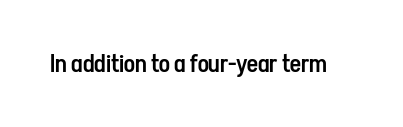
Quick note: underline off. Rendered with straight, roman letterforms. Each word holds together tightly as a unit, with standard inter-letter gaps. Slightly chunky letters — semibold, I'd say, not full bold.
